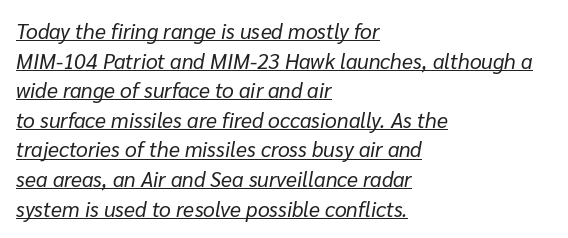
The image shows 21 px text type, italic (leaning right); set left-aligned, normal line spacing (1.41x), normal letter spacing, underlined.
